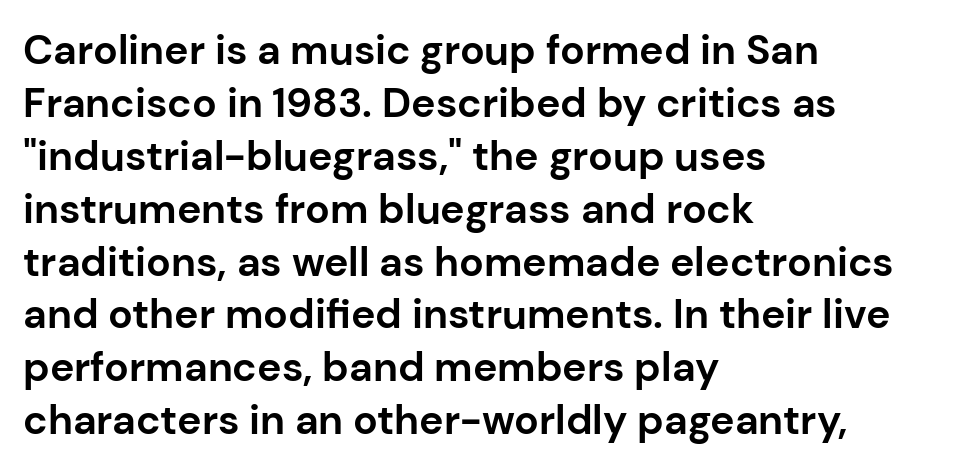
Teacher's note: observe the even left margin — that is flush-left alignment. Nothing unusual about the tracking: characters are spaced as the font intends. Each glyph is drawn with heavy, bold strokes. Does the lettering tilt? It doesn't — this is upright. One glance says typical: line gaps are just what's usual.
